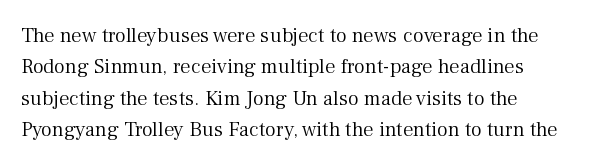
The image shows 21 px text type, upright; set left-aligned, normal line spacing (1.5x), normal letter spacing, not underlined.
